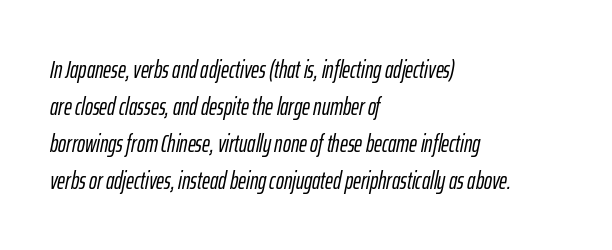
{"italic": "yes", "lean": "right", "slant_degrees": 12, "underline": "no", "align": "left", "line_spacing": "normal", "line_spacing_ratio": 1.54, "letter_spacing": "normal", "letter_spacing_em": 0.0, "glyph_px": 24}
